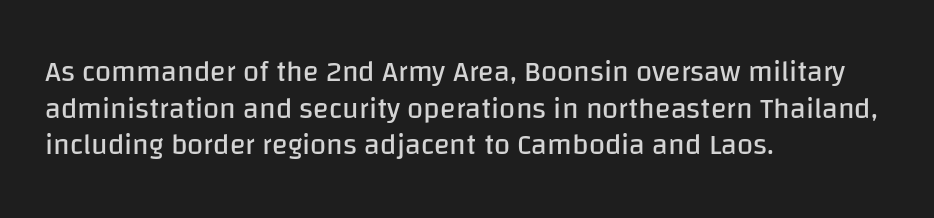
The image shows 29 px regular-weight sans-serif type, upright; set left-aligned, normal line spacing (1.26x), normal letter spacing, not underlined; low stroke contrast and a large x-height.
